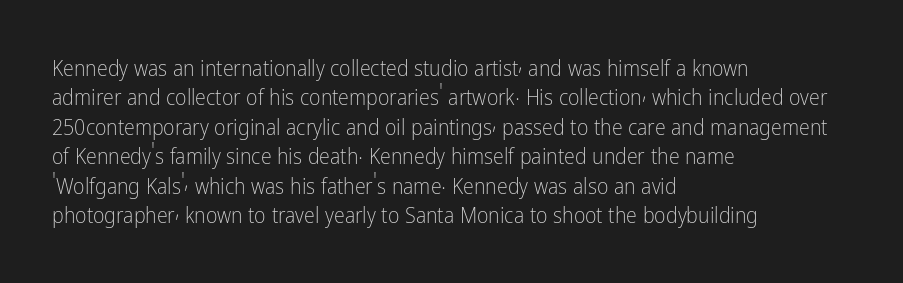
The image shows 22 px text type, upright; set left-aligned, normal line spacing (1.34x), normal letter spacing, not underlined.
